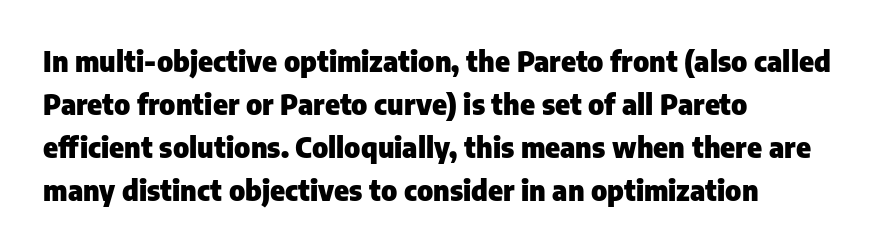
The image shows 28 px heavy sans-serif type, upright; set left-aligned, normal line spacing (1.54x), normal letter spacing, not underlined; low stroke contrast and a medium x-height.
